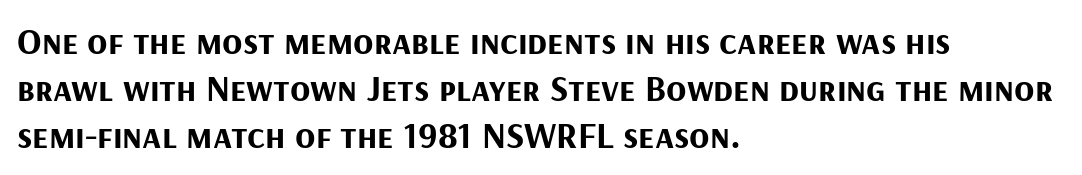
{"serif": "no", "italic": "no", "bold": "yes", "weight": "bold", "width": "normal", "stroke_contrast": "medium", "x_height": "medium", "monospaced": "no", "underline": "no", "align": "left", "line_spacing": "normal", "line_spacing_ratio": 1.27, "letter_spacing": "normal", "letter_spacing_em": 0.0, "glyph_px": 37}
